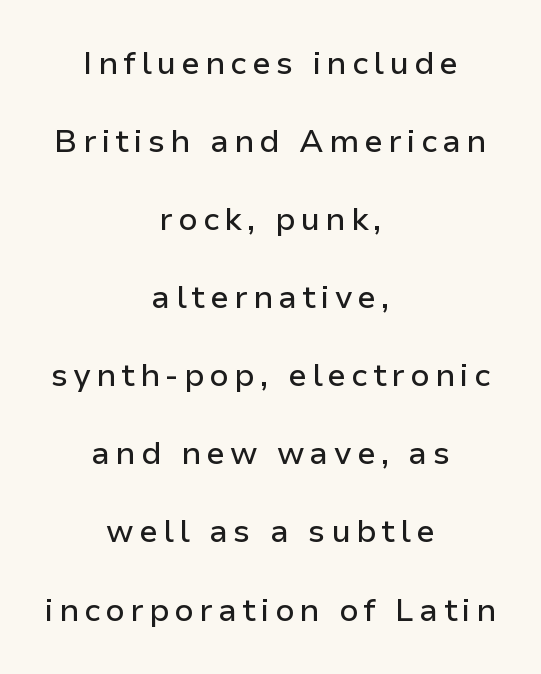
Q: Is the text italic (slanted)? A: No, it is upright.
Q: Is the typeface a serif or a sans-serif typeface? A: Sans-serif.
Q: Is the text underlined? A: No.
Q: How is the paragraph aligned? A: Centered.
Q: Is the spacing between lines tight, normal or loose? A: Loose.
Q: Width (condensed, normal, or wide)? A: Normal.
Q: Stroke contrast? A: Low.
Q: x-height? A: Medium.
Q: Monospaced? A: No.
